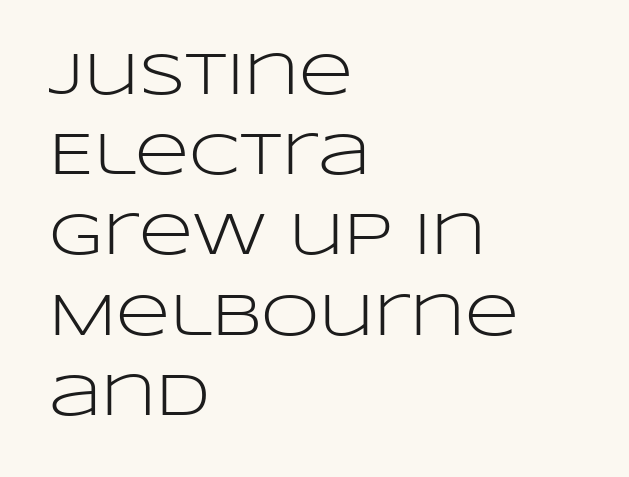
The letters advance in unequal steps, a hallmark of proportional type. A roman cut, with each character standing at attention. The compositor pushed each line to the left boundary. Reading down the column, the eye jumps a familiar distance to each next line.
